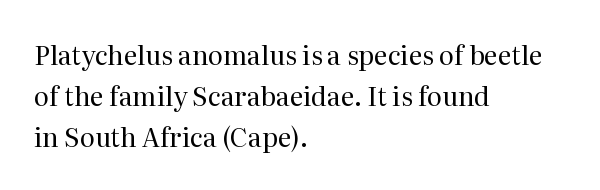
Q: Is the text bold? A: No.
Q: Is the text italic (slanted)? A: No, it is upright.
Q: Is the text underlined? A: No.
Q: How is the paragraph aligned? A: Left-aligned.
Q: Is the spacing between letters normal or unusually wide? A: Normal.
Q: Is the spacing between lines tight, normal or loose? A: Normal.
